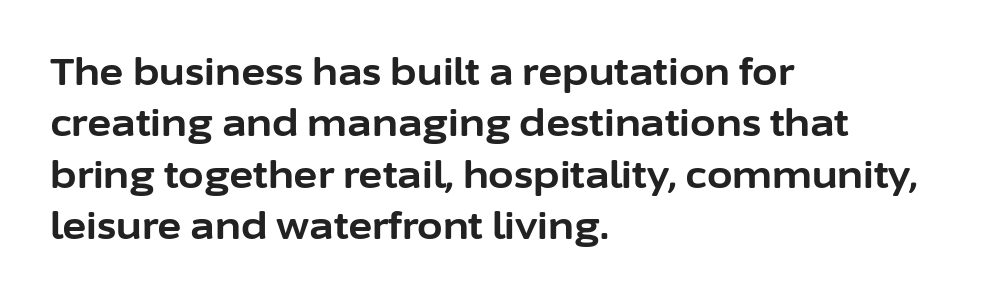
The image shows 37 px bold sans-serif type, upright; set left-aligned, normal line spacing (1.39x), normal letter spacing, not underlined; low stroke contrast and a medium x-height.
